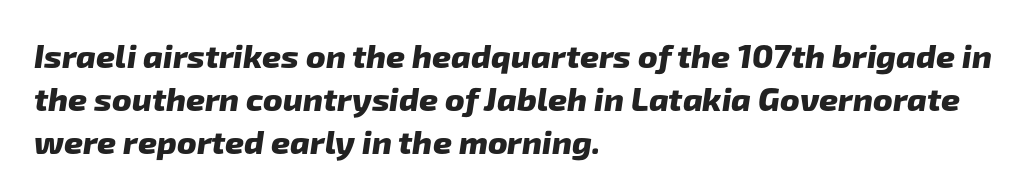
{"serif": "no", "bold": "yes", "weight": "heavy", "width": "normal", "stroke_contrast": "low", "x_height": "medium", "monospaced": "no", "underline": "no", "align": "left", "line_spacing": "normal", "line_spacing_ratio": 1.31, "letter_spacing": "normal", "letter_spacing_em": 0.0, "glyph_px": 33}
